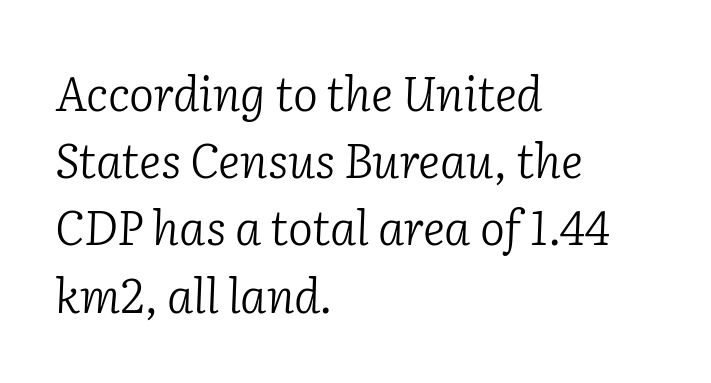
{"serif": "yes", "italic": "yes", "lean": "right", "slant_degrees": 2, "bold": "no", "weight": "light", "width": "normal", "stroke_contrast": "low", "x_height": "medium", "monospaced": "no", "underline": "no", "align": "left", "line_spacing": "normal", "line_spacing_ratio": 1.43, "letter_spacing": "normal", "letter_spacing_em": 0.0, "glyph_px": 47}
